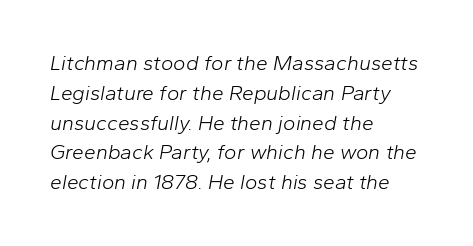
{"italic": "yes", "lean": "right", "slant_degrees": 10, "bold": "no", "underline": "no", "align": "left", "line_spacing": "normal", "line_spacing_ratio": 1.42, "letter_spacing": "normal", "letter_spacing_em": 0.0, "glyph_px": 21}
